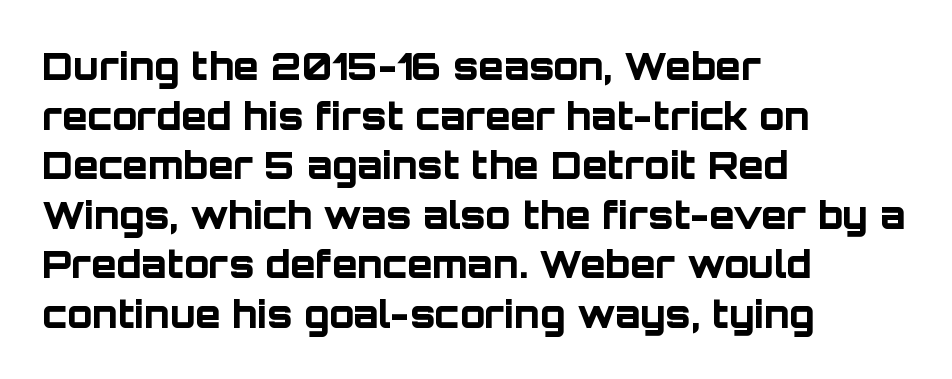
Q: Is the text bold? A: Yes.
Q: Is the text italic (slanted)? A: No, it is upright.
Q: Is the typeface a serif or a sans-serif typeface? A: Sans-serif.
Q: Is the text underlined? A: No.
Q: How is the paragraph aligned? A: Left-aligned.
Q: Is the spacing between letters normal or unusually wide? A: Normal.
Q: Is the spacing between lines tight, normal or loose? A: Normal.
Q: Width (condensed, normal, or wide)? A: Normal.
Q: Stroke contrast? A: Low.
Q: x-height? A: Large.
Q: Monospaced? A: No.
